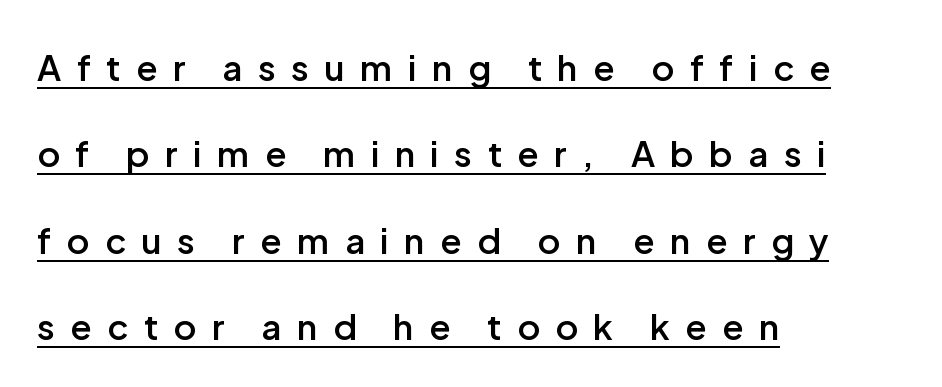
The image shows 35 px semibold sans-serif type, upright; set left-aligned, loose line spacing (2.47x), unusually wide letter spacing (+0.44 em), underlined; low stroke contrast and a medium x-height.
